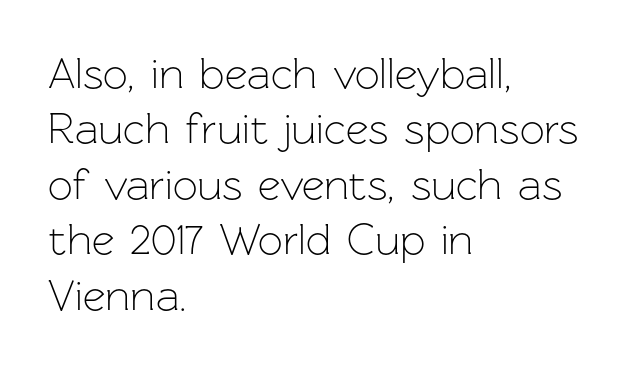
The image shows 44 px light sans-serif type, upright; set left-aligned, normal line spacing (1.26x), normal letter spacing, not underlined; low stroke contrast and a medium x-height.
